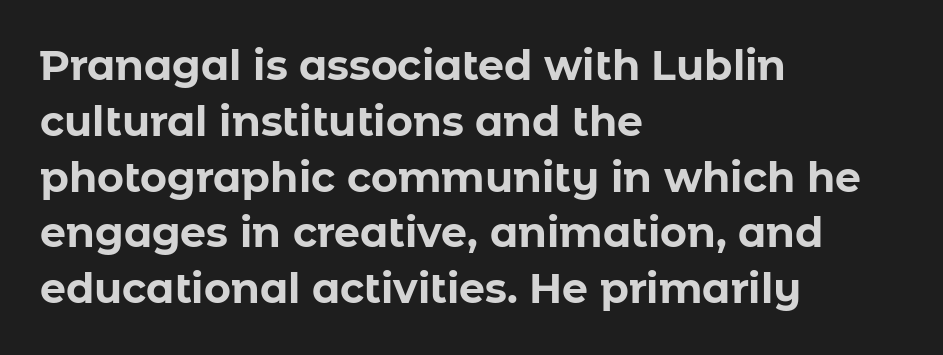
Q: Is the text bold? A: Yes.
Q: Is the text italic (slanted)? A: No, it is upright.
Q: Is the typeface a serif or a sans-serif typeface? A: Sans-serif.
Q: Is the text underlined? A: No.
Q: How is the paragraph aligned? A: Left-aligned.
Q: Is the spacing between letters normal or unusually wide? A: Normal.
Q: Is the spacing between lines tight, normal or loose? A: Normal.
Q: Width (condensed, normal, or wide)? A: Normal.
Q: Stroke contrast? A: Low.
Q: x-height? A: Medium.
Q: Monospaced? A: No.
